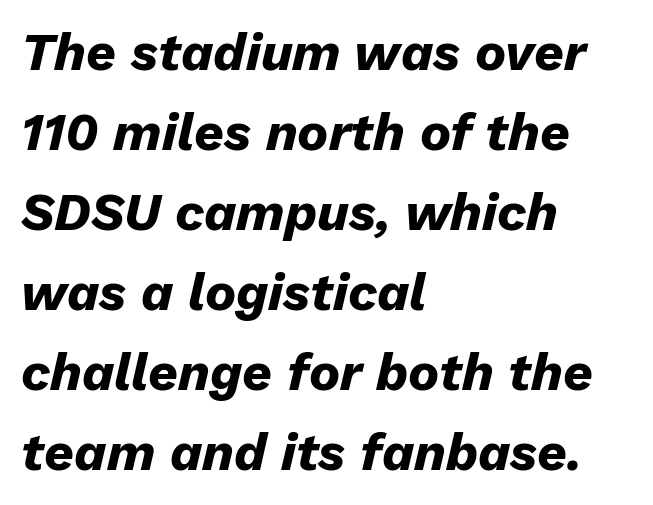
The image shows 52 px heavy type, italic (leaning right); set left-aligned, normal line spacing (1.54x), normal letter spacing, not underlined; low stroke contrast and a medium x-height.
